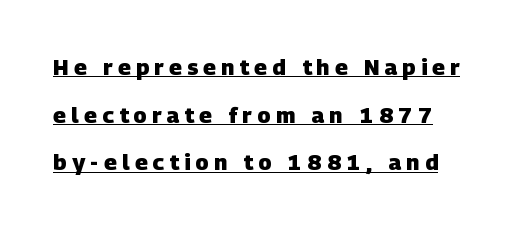
Q: Is the text bold? A: Yes.
Q: Is the text underlined? A: Yes.
Q: Is the spacing between letters normal or unusually wide? A: Unusually wide.
Q: Is the spacing between lines tight, normal or loose? A: Loose.
